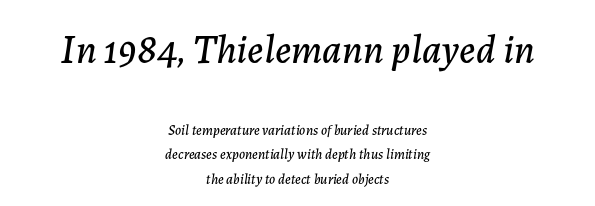
Q: Is the text italic (slanted)? A: Yes, it leans right by about 7 degrees.
Q: Is the text underlined? A: No.
Q: How is the paragraph aligned? A: Centered.
Q: Is the spacing between letters normal or unusually wide? A: Normal.
Q: Which block of text is set in a larger size, the first (top) or the second (bottom)? A: The first (top) one.
Q: Width (condensed, normal, or wide)? A: Normal.
Q: Stroke contrast? A: Low.
Q: x-height? A: Medium.
Q: Monospaced? A: No.
